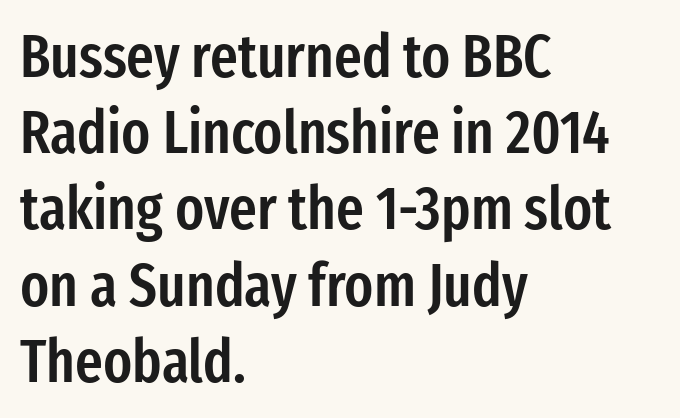
Q: Is the text bold? A: Semi-bold.
Q: Is the text italic (slanted)? A: No, it is upright.
Q: Is the typeface a serif or a sans-serif typeface? A: Sans-serif.
Q: Is the text underlined? A: No.
Q: How is the paragraph aligned? A: Left-aligned.
Q: Is the spacing between letters normal or unusually wide? A: Normal.
Q: Is the spacing between lines tight, normal or loose? A: Normal.
Q: Width (condensed, normal, or wide)? A: Condensed.
Q: Stroke contrast? A: Low.
Q: x-height? A: Medium.
Q: Monospaced? A: No.
